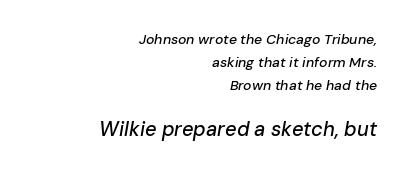
Decoration check: the copy has no underline. Nothing unusual about the tracking: characters are spaced as the font intends. This is oblique type, the kind used for emphasis or titles. What's the leading like? Ordinary, nothing unusual.
